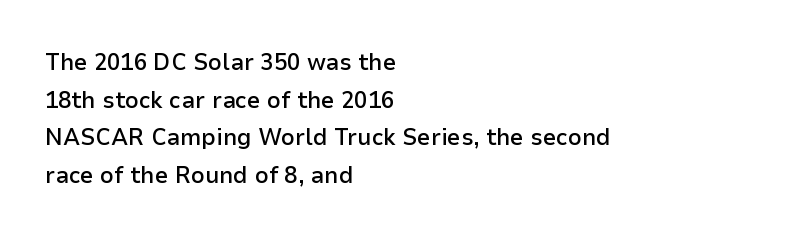
The image shows 24 px text type, upright; set left-aligned, normal line spacing (1.57x), normal letter spacing, not underlined.
